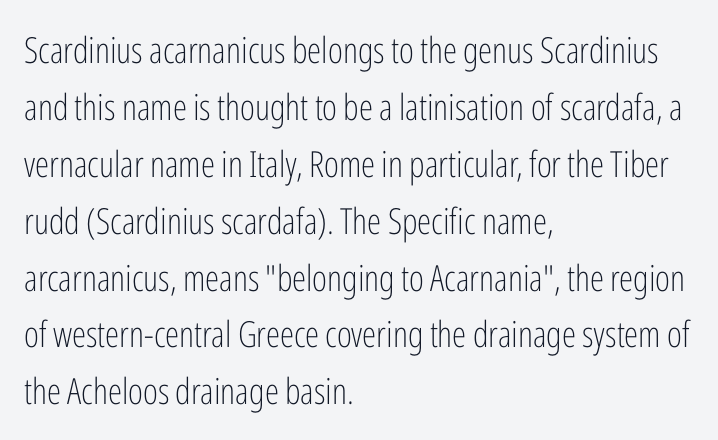
A typesetter would call this proportional, since set widths differ per character. The line-height multiplier appears to be the usual default. The font's upright variant was chosen for this text. Short note: letters normally spaced. Words float on clear page, feet unadorned.
